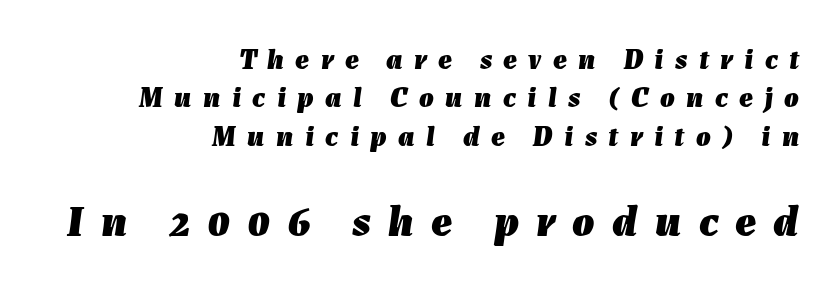
{"italic": "yes", "lean": "right", "slant_degrees": 7, "bold": "yes", "weight": "heavy", "width": "normal", "stroke_contrast": "low", "x_height": "medium", "monospaced": "no", "underline": "no", "align": "right", "line_spacing": "normal", "line_spacing_ratio": 1.32, "letter_spacing": "wide", "letter_spacing_em": 0.39, "larger_block": "second", "size_ratio": 1.52, "glyph_px": 44}
